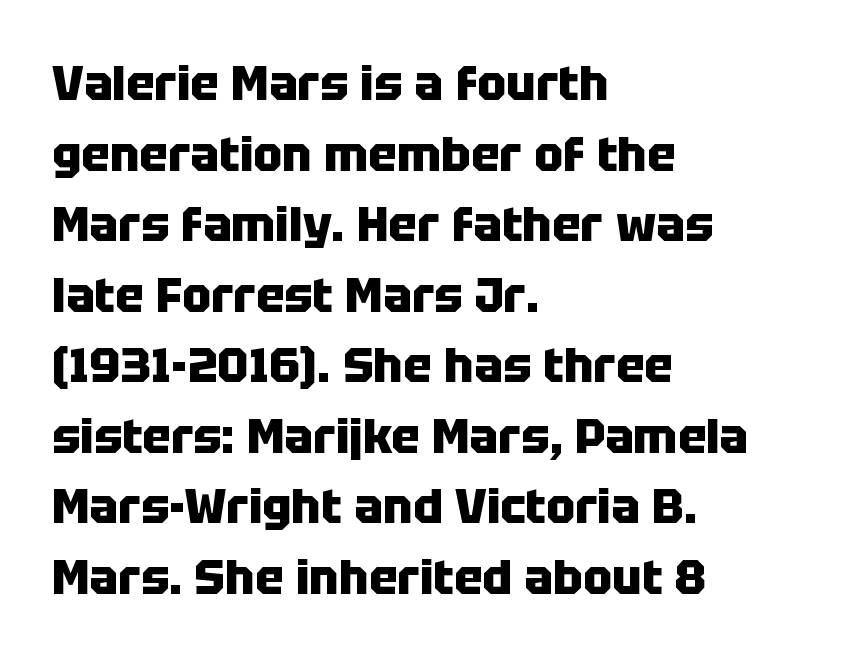
{"serif": "no", "italic": "no", "bold": "yes", "weight": "heavy", "width": "normal", "stroke_contrast": "low", "x_height": "large", "monospaced": "no", "underline": "no", "align": "left", "line_spacing": "normal", "line_spacing_ratio": 1.47, "letter_spacing": "normal", "letter_spacing_em": 0.0, "glyph_px": 48}
